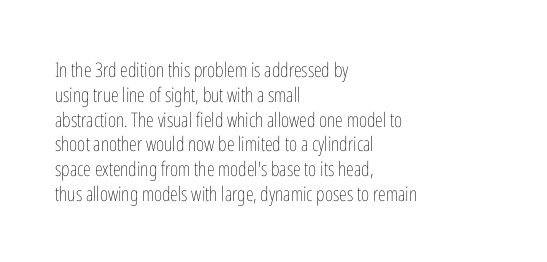
Each stroke keeps to a modest, everyday thickness or less. The type is set solid horizontally, with unmodified tracking. Italic: no, the glyphs are upright roman. In CSS terms this would be text-align: left.
